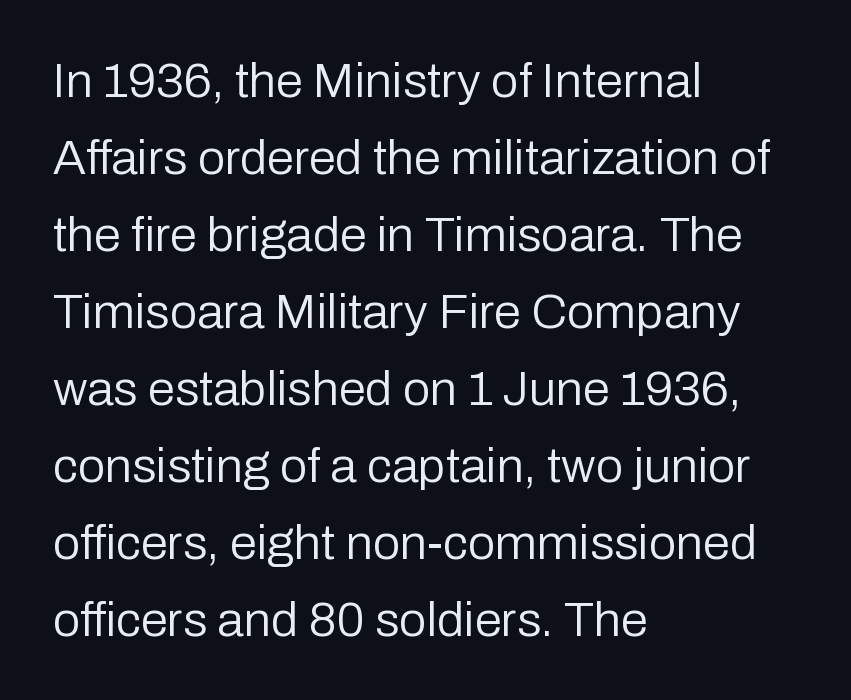
The image shows 49 px regular-weight sans-serif type, upright; set left-aligned, normal line spacing (1.57x), normal letter spacing, not underlined; low stroke contrast and a medium x-height.
